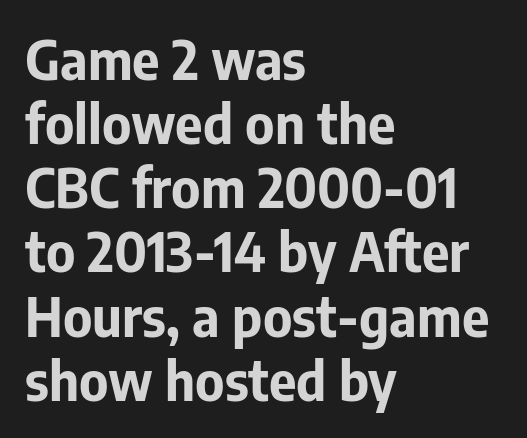
{"serif": "no", "italic": "no", "bold": "yes", "weight": "bold", "width": "normal", "stroke_contrast": "low", "x_height": "medium", "monospaced": "no", "underline": "no", "align": "left", "line_spacing_ratio": 1.21, "letter_spacing": "normal", "letter_spacing_em": 0.0, "glyph_px": 53}
